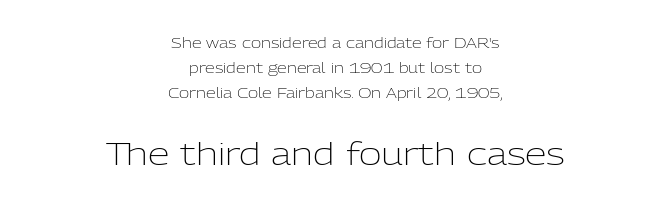
Q: Is the text bold? A: No.
Q: Is the text italic (slanted)? A: No, it is upright.
Q: Is the typeface a serif or a sans-serif typeface? A: Sans-serif.
Q: Is the text underlined? A: No.
Q: How is the paragraph aligned? A: Centered.
Q: Is the spacing between letters normal or unusually wide? A: Normal.
Q: Which block of text is set in a larger size, the first (top) or the second (bottom)? A: The second (bottom) one.
Q: Width (condensed, normal, or wide)? A: Normal.
Q: Stroke contrast? A: Low.
Q: x-height? A: Medium.
Q: Monospaced? A: No.
